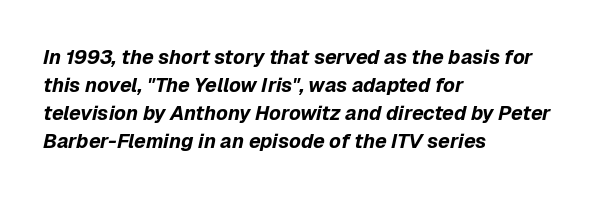
Q: Is the text bold? A: Yes.
Q: Is the text italic (slanted)? A: Yes, it leans right by about 12 degrees.
Q: Is the text underlined? A: No.
Q: How is the paragraph aligned? A: Left-aligned.
Q: Is the spacing between letters normal or unusually wide? A: Normal.
Q: Is the spacing between lines tight, normal or loose? A: Normal.
